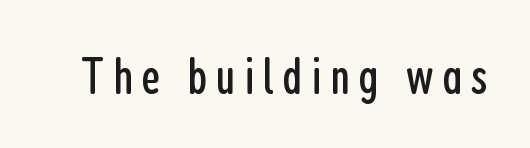
Q: Is the text bold? A: No.
Q: Is the text italic (slanted)? A: No, it is upright.
Q: Is the typeface a serif or a sans-serif typeface? A: Sans-serif.
Q: Is the text underlined? A: No.
Q: Width (condensed, normal, or wide)? A: Condensed.
Q: Stroke contrast? A: Low.
Q: x-height? A: Medium.
Q: Monospaced? A: No.
